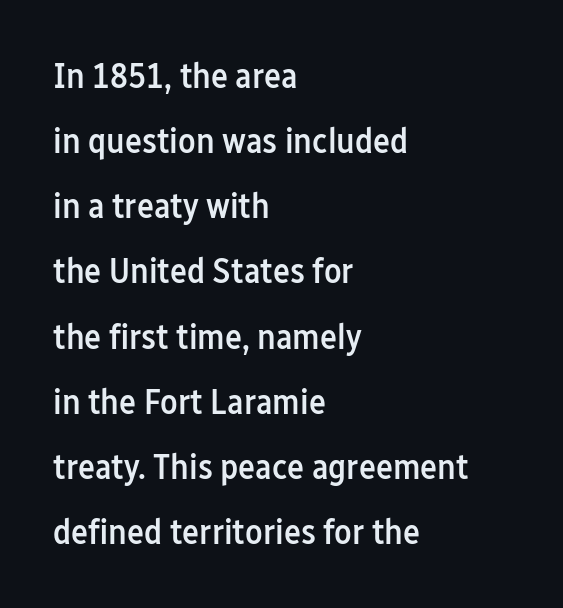
{"serif": "no", "italic": "no", "bold": "semi", "weight": "semibold", "width": "condensed", "stroke_contrast": "low", "x_height": "medium", "monospaced": "no", "underline": "no", "align": "left", "line_spacing_ratio": 1.81, "letter_spacing": "normal", "letter_spacing_em": 0.0, "glyph_px": 36}
